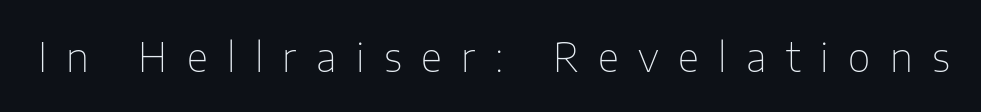
The image shows 39 px thin sans-serif type, upright; set unusually wide letter spacing (+0.5 em), not underlined; low stroke contrast and a medium x-height.
